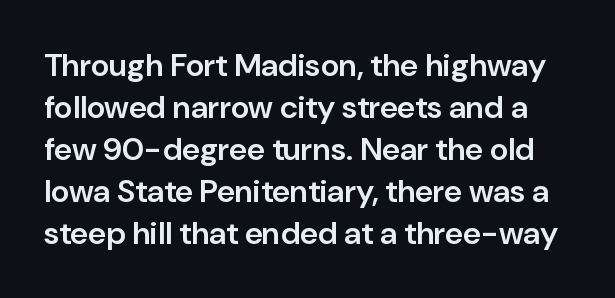
Bare-footed words on every line. This sample uses an upright cut, with every glyph sitting square on the baseline. The face used here is proportionally spaced, like ordinary book or web type. Students, note that the glyphs here touch the page at normal intervals. If you measured baseline to baseline, you'd find a middling distance. I'd describe the lettering as semibold — firm but not a full bold.
